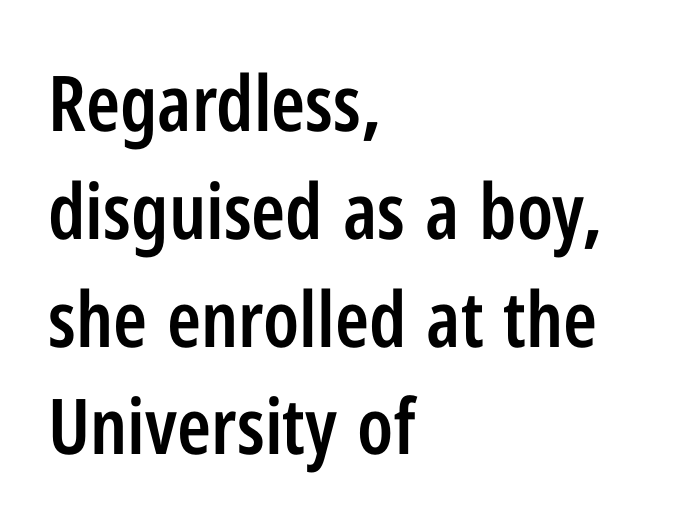
The font's upright variant was chosen for this text. Nobody touched the tracking dial on this one. This sample is left-justified, so line endings fall wherever the words run out. The designer left line spacing at the default. A fair bit of extra ink — the face is semibold, not bold. Think of a printed novel: that variable character pitch is what you see here.
